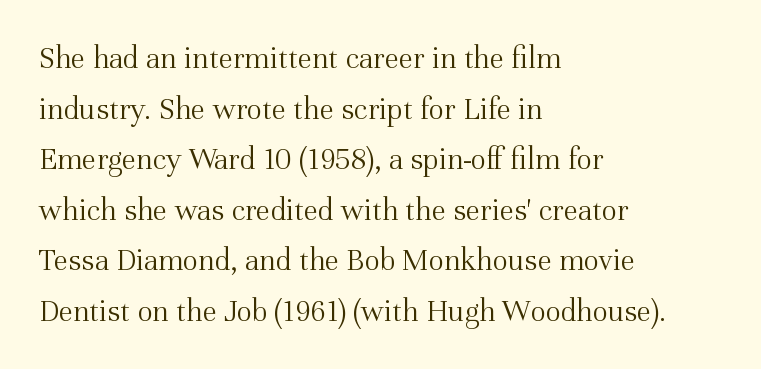
{"serif": "yes", "italic": "no", "bold": "no", "weight": "light", "width": "normal", "stroke_contrast": "medium", "x_height": "medium", "monospaced": "no", "underline": "no", "align": "left", "line_spacing": "normal", "line_spacing_ratio": 1.58, "letter_spacing": "normal", "letter_spacing_em": 0.0, "glyph_px": 32}
